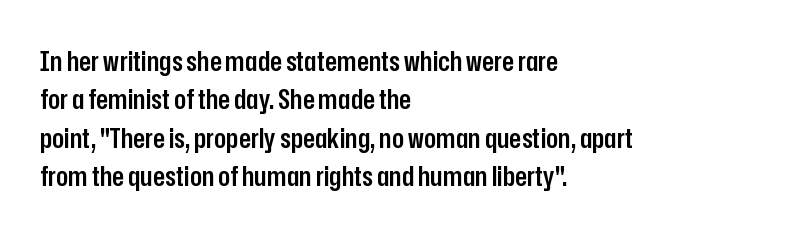
The designer left line spacing at the default. Nope, no serifs anywhere on these letters. Anything drawn beneath the words? Only blank space. Tracking value appears to be zero — textbook default spacing. Note the varied advance widths — an 'i' is clearly narrower than an 'm'.
